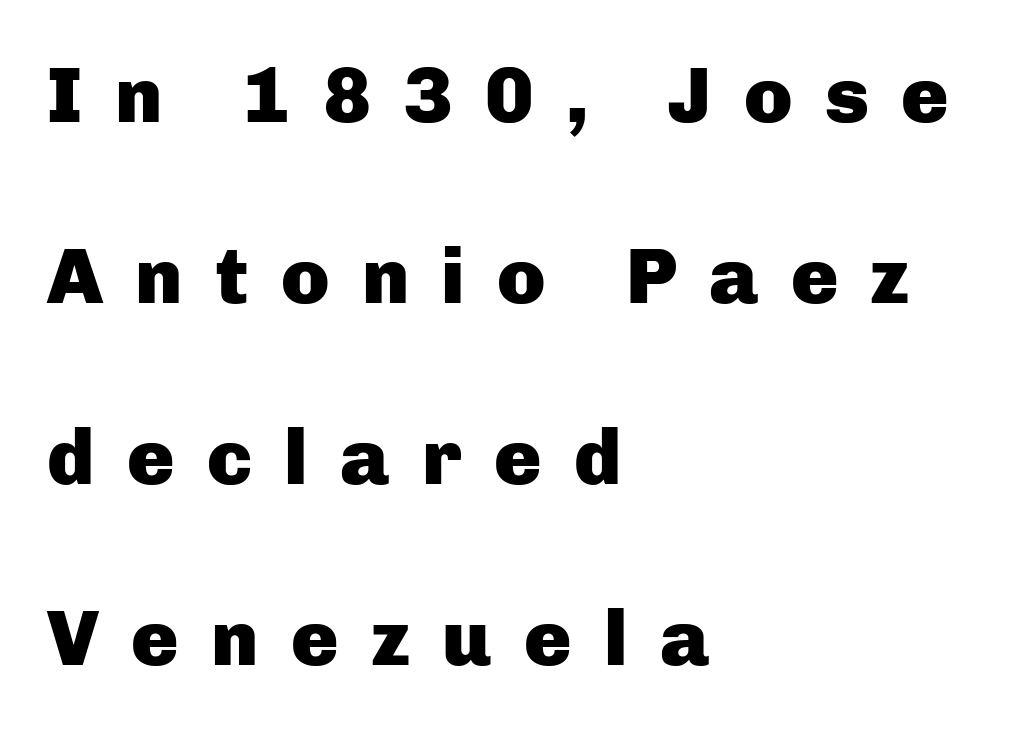
{"serif": "no", "italic": "no", "bold": "yes", "weight": "heavy", "width": "normal", "stroke_contrast": "low", "x_height": "medium", "monospaced": "no", "underline": "no", "align": "left", "line_spacing": "loose", "line_spacing_ratio": 2.29, "letter_spacing": "wide", "letter_spacing_em": 0.41, "glyph_px": 79}
